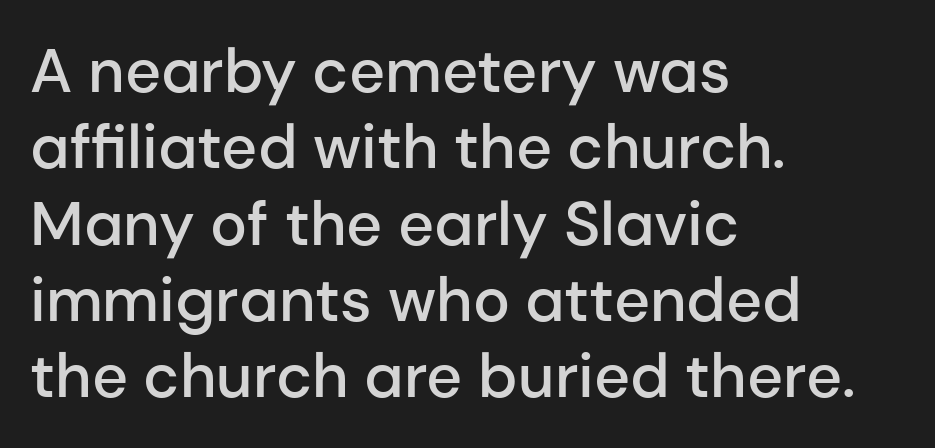
Each letter's strokes conclude bluntly, with no projecting serifs. The baseline area is clear. The paragraph shown leans on its left margin. Nobody touched the tracking dial on this one.
